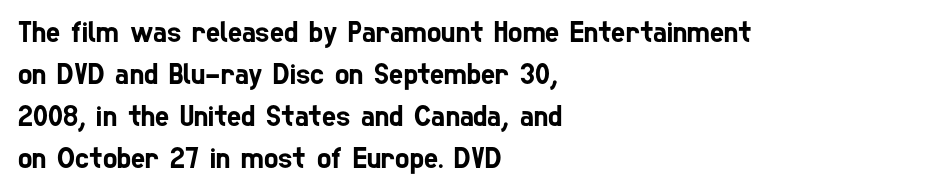
Q: Is the typeface a serif or a sans-serif typeface? A: Sans-serif.
Q: Is the text underlined? A: No.
Q: How is the paragraph aligned? A: Left-aligned.
Q: Is the spacing between letters normal or unusually wide? A: Normal.
Q: Is the spacing between lines tight, normal or loose? A: Normal.
Q: Width (condensed, normal, or wide)? A: Condensed.
Q: Stroke contrast? A: Low.
Q: x-height? A: Medium.
Q: Monospaced? A: No.
